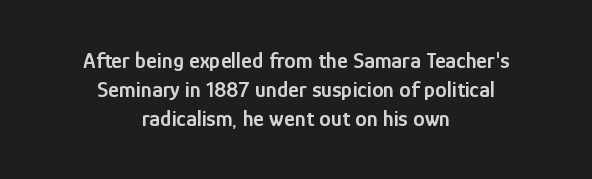
The image shows 23 px text type, upright; set centered, normal line spacing (1.26x), normal letter spacing, not underlined.
